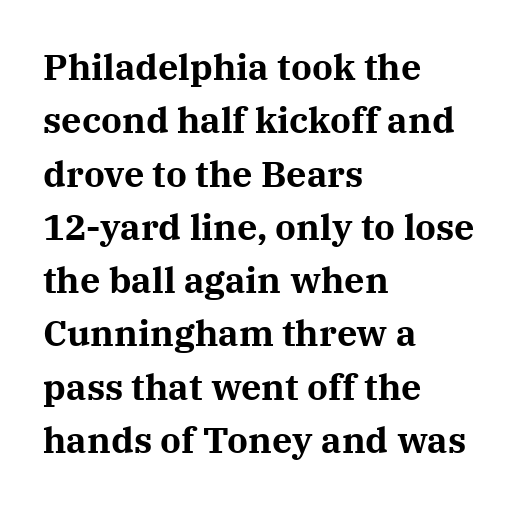
The image shows 36 px bold serif type, upright; set left-aligned, normal line spacing (1.48x), normal letter spacing, not underlined; medium stroke contrast and a medium x-height.
